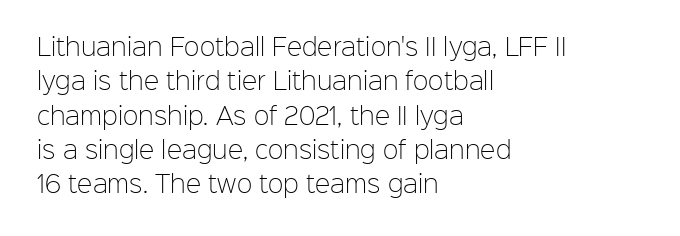
The image shows 23 px text type, upright; set left-aligned, normal line spacing (1.49x), normal letter spacing, not underlined.
